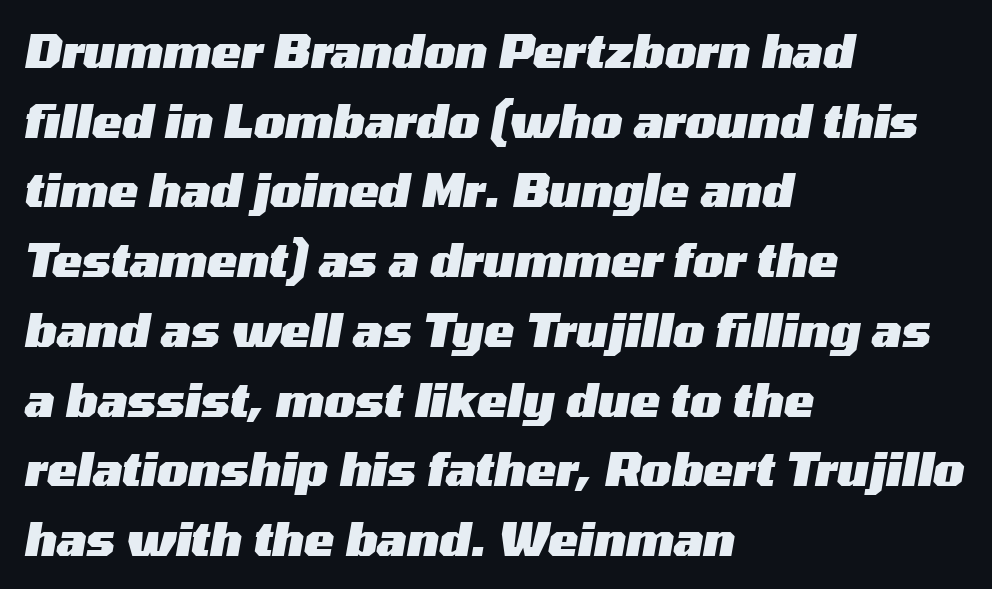
{"italic": "yes", "lean": "right", "slant_degrees": 10, "bold": "yes", "weight": "heavy", "width": "wide", "stroke_contrast": "medium", "x_height": "medium", "monospaced": "no", "underline": "no", "align": "left", "line_spacing": "normal", "line_spacing_ratio": 1.55, "letter_spacing": "normal", "letter_spacing_em": 0.0, "glyph_px": 45}
